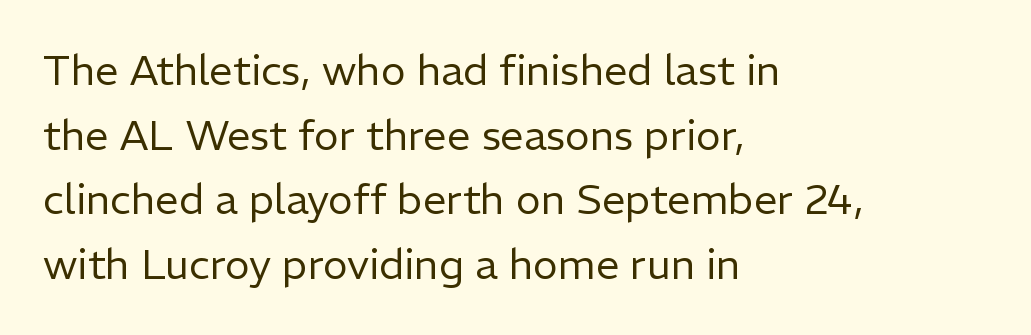
The image shows 42 px regular-weight sans-serif type, upright; set left-aligned, normal line spacing (1.54x), normal letter spacing, not underlined; low stroke contrast and a medium x-height.
